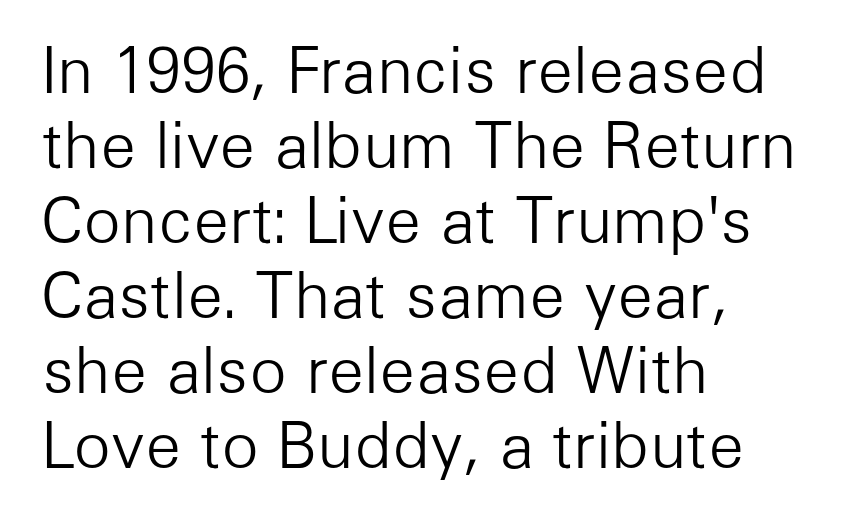
The image shows 62 px light sans-serif type, upright; set left-aligned, line spacing 1.21x, normal letter spacing, not underlined; low stroke contrast and a medium x-height.
